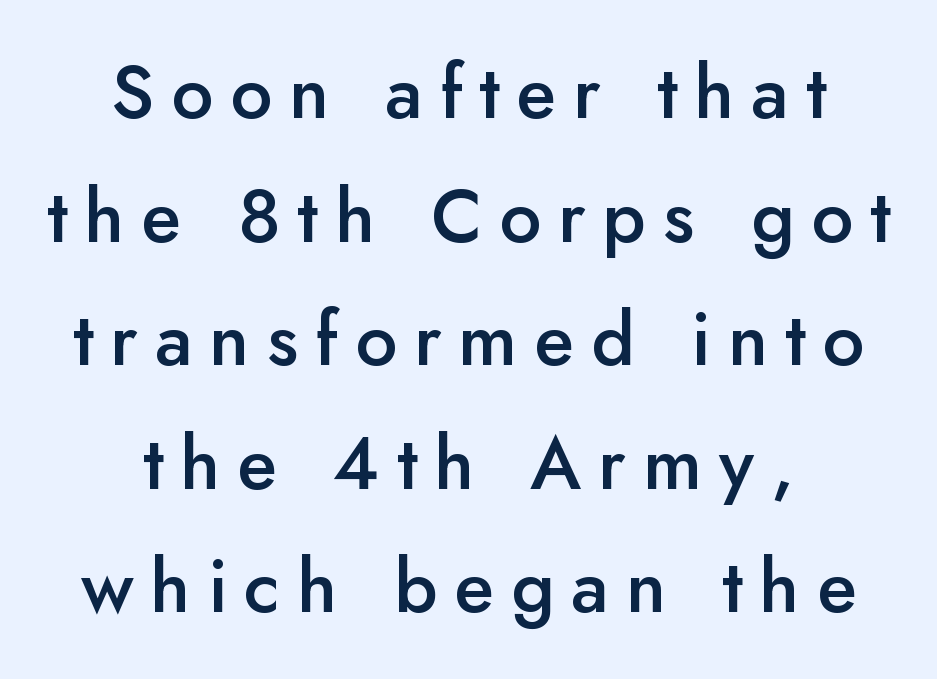
The image shows 74 px semibold sans-serif type, upright; set centered, normal line spacing (1.67x), unusually wide letter spacing (+0.23 em), not underlined; low stroke contrast and a small x-height.
